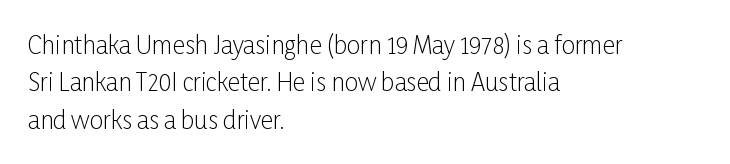
Evenly set lines give the paragraph a standard silhouette. Here the glyphs are tracked normally, forming tight word shapes. Rule under the text: the space is simply empty. Italic? Not at all — the glyphs are vertical. These glyphs show unthickened strokes, regular width or finer.
